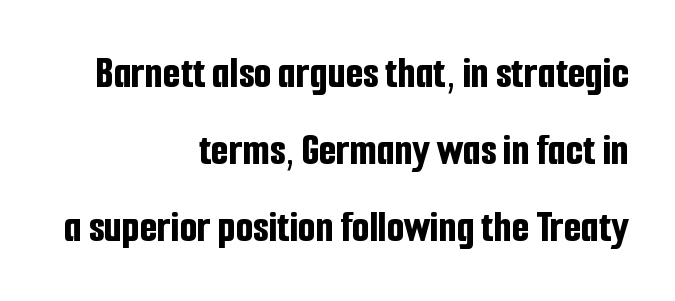
{"serif": "no", "italic": "no", "bold": "yes", "weight": "bold", "width": "condensed", "stroke_contrast": "low", "x_height": "medium", "monospaced": "no", "underline": "no", "align": "right", "line_spacing_ratio": 1.71, "letter_spacing": "normal", "letter_spacing_em": 0.0, "glyph_px": 45}
